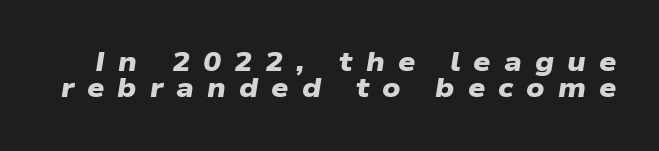
Is there much room between lines? No — they nearly touch. Someone cranked the tracking dial way up on this one. Honestly, there is no underline to notice here at all. Caption: bold face, heavy strokes.
